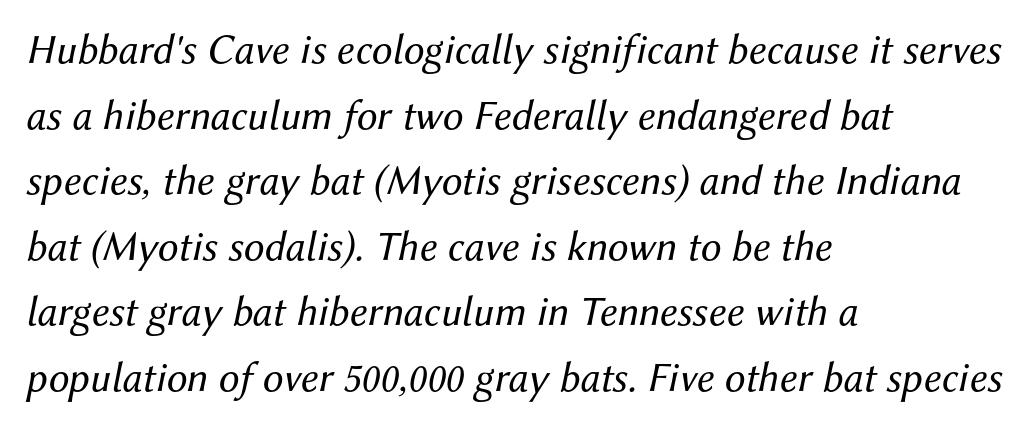
Spacing between characters is what you'd get straight out of the box. Lines of text with bare space underneath. The typesetter chose a ragged-right arrangement here. Heaviness? Minimal to ordinary, like unemphasized prose.
